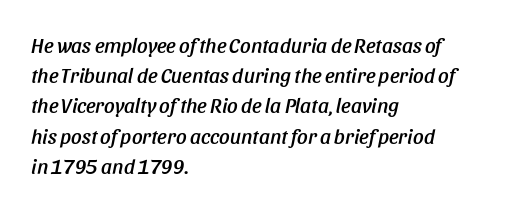
Check under the words: just untouched page. Regular leading. Line beginnings align vertically; line endings do not. These lines were composed using italics.
